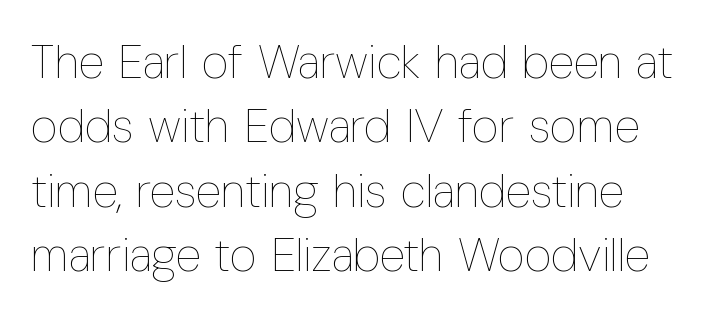
A roman cut, with each character standing at attention. The weight would be labelled regular, book, light, or lighter still. Type without underlining. The gaps between neighbouring characters are ordinary and unremarkable. The face used here is proportionally spaced, like ordinary book or web type. Leading matches the norm, producing a regular column.
